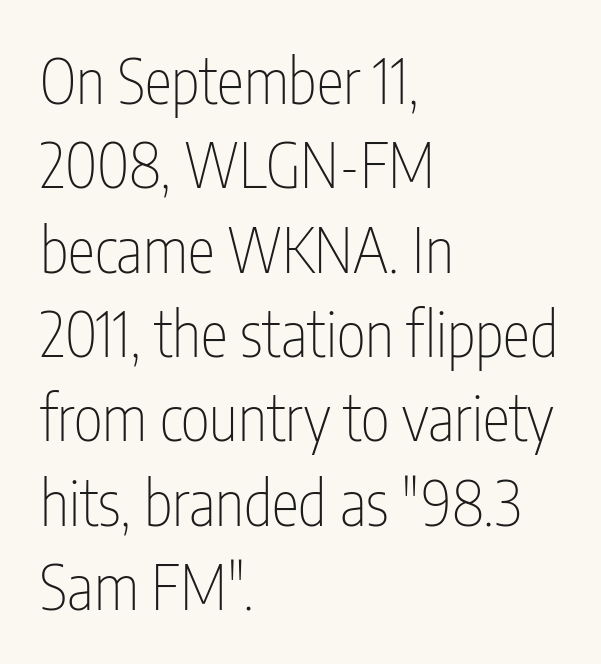
{"serif": "no", "italic": "no", "bold": "no", "weight": "thin", "width": "condensed", "stroke_contrast": "low", "x_height": "medium", "monospaced": "no", "underline": "no", "align": "left", "line_spacing": "normal", "line_spacing_ratio": 1.36, "letter_spacing": "normal", "letter_spacing_em": 0.0, "glyph_px": 62}
